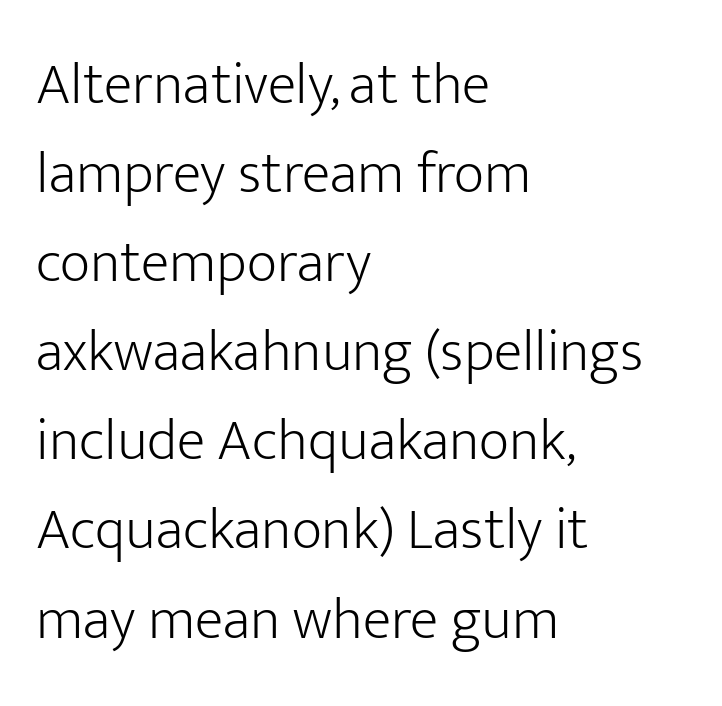
{"serif": "no", "italic": "no", "bold": "no", "weight": "light", "width": "normal", "stroke_contrast": "low", "x_height": "medium", "monospaced": "no", "underline": "no", "align": "left", "line_spacing": "normal", "line_spacing_ratio": 1.51, "letter_spacing": "normal", "letter_spacing_em": 0.0, "glyph_px": 59}
